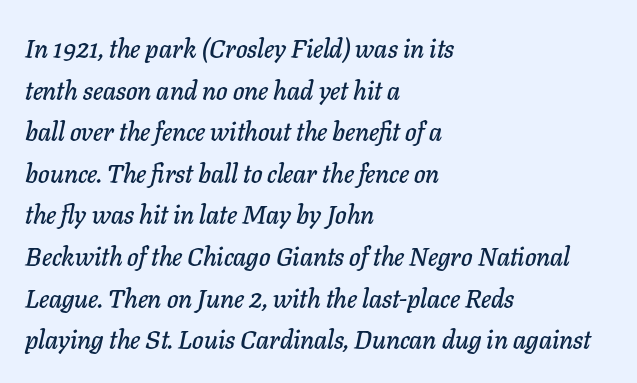
{"italic": "yes", "lean": "right", "slant_degrees": 11, "underline": "no", "align": "left", "line_spacing": "normal", "line_spacing_ratio": 1.6, "letter_spacing": "normal", "letter_spacing_em": 0.0, "glyph_px": 26}
